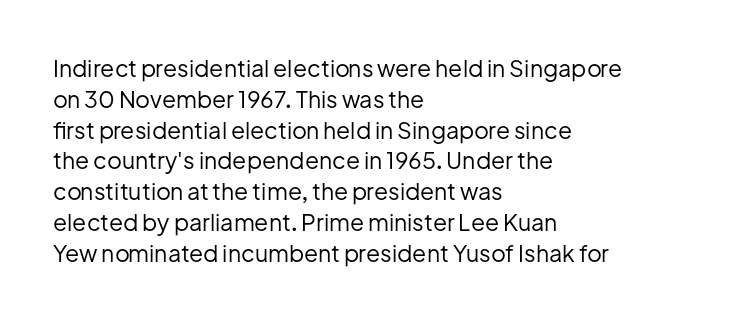
Q: Is the text bold? A: No.
Q: Is the text italic (slanted)? A: No, it is upright.
Q: Is the text underlined? A: No.
Q: How is the paragraph aligned? A: Left-aligned.
Q: Is the spacing between letters normal or unusually wide? A: Normal.
Q: Is the spacing between lines tight, normal or loose? A: Normal.
